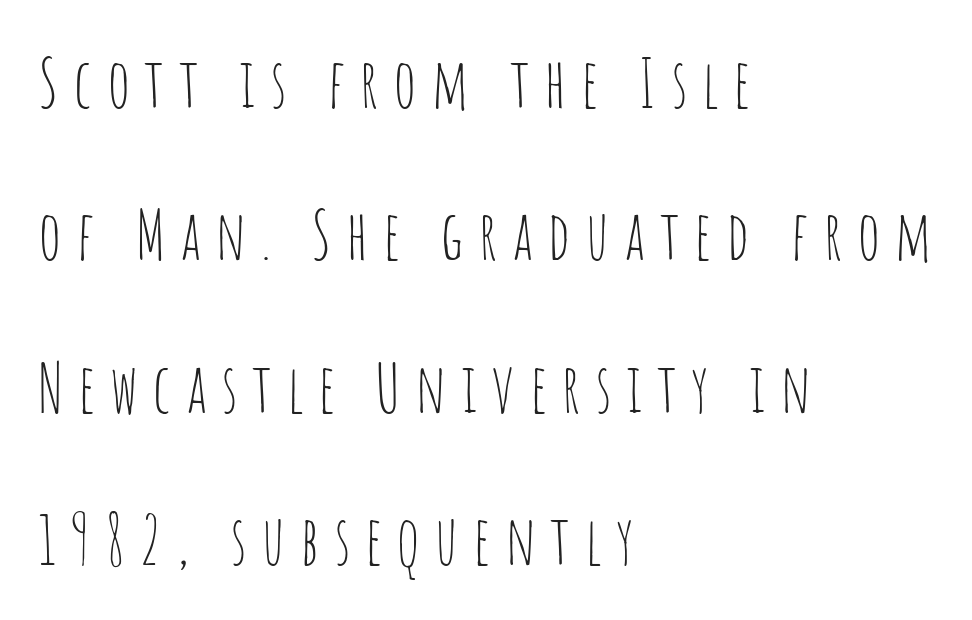
Is the letter spacing exaggerated? Yes — the characters are pushed far apart. What's the leading like? Stretched, with rows far apart. The font is comparable to plain body text, perhaps lighter. The words here are not underlined. Caption: multi-line text, flush left, ragged right.
